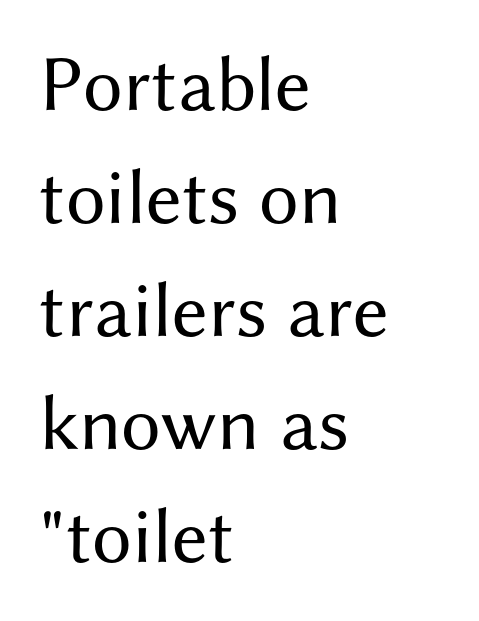
Q: Is the text bold? A: No.
Q: Is the text italic (slanted)? A: No, it is upright.
Q: Is the typeface a serif or a sans-serif typeface? A: Sans-serif.
Q: Is the text underlined? A: No.
Q: How is the paragraph aligned? A: Left-aligned.
Q: Is the spacing between letters normal or unusually wide? A: Normal.
Q: Is the spacing between lines tight, normal or loose? A: Normal.
Q: Width (condensed, normal, or wide)? A: Normal.
Q: Stroke contrast? A: Medium.
Q: x-height? A: Medium.
Q: Monospaced? A: No.
